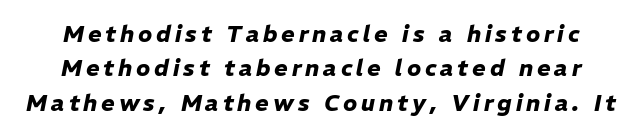
{"italic": "yes", "lean": "right", "slant_degrees": 11, "bold": "yes", "underline": "no", "line_spacing": "normal", "line_spacing_ratio": 1.5, "glyph_px": 23}
